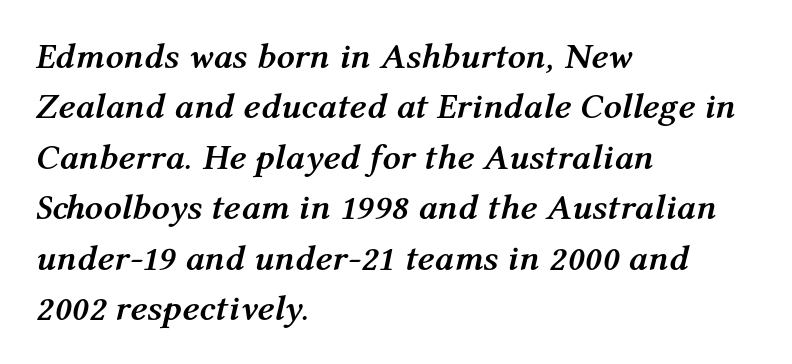
The space between consecutive lines is moderate. The text block is weighted toward the left margin, trailing off unevenly rightward. Between one letter and the next there's only the usual sliver of space. Tall strokes in this sample are angled rather than plumb.
